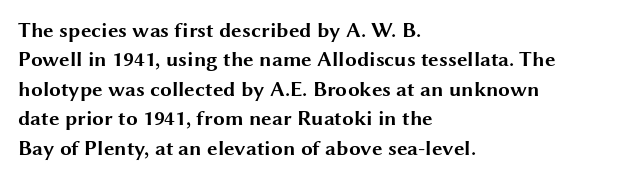
Q: Is the text bold? A: Yes.
Q: Is the text italic (slanted)? A: No, it is upright.
Q: Is the text underlined? A: No.
Q: How is the paragraph aligned? A: Left-aligned.
Q: Is the spacing between letters normal or unusually wide? A: Normal.
Q: Is the spacing between lines tight, normal or loose? A: Normal.
